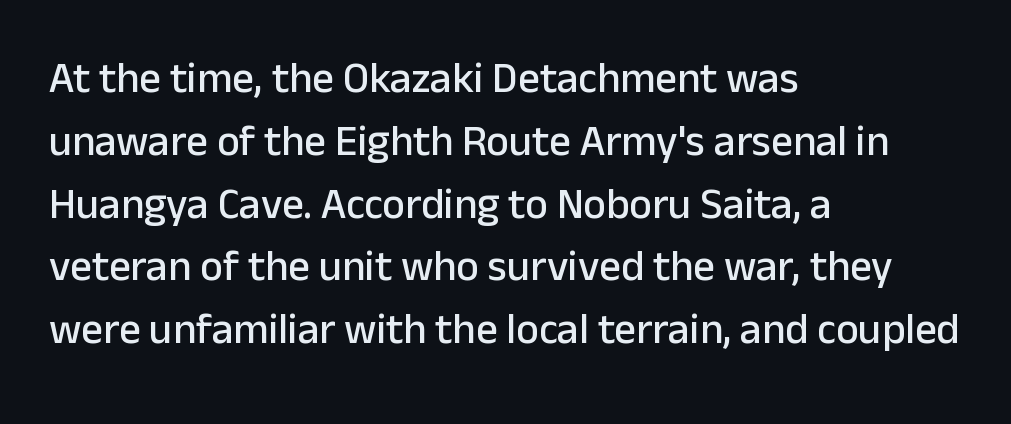
The image shows 43 px sans-serif type, upright; set left-aligned, normal line spacing (1.46x), normal letter spacing, not underlined; low stroke contrast and a medium x-height.
